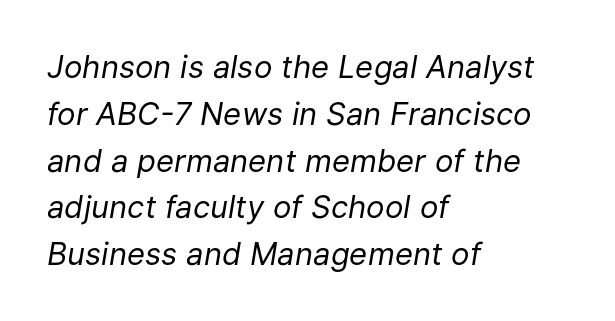
Style check: oblique. Horizontal alignment here is leftward, the default for most running prose. The font is comparable to plain body text, perhaps lighter. Character widths vary here, with narrow letters taking less room than wide ones. Compared with typical body copy, the letter spacing here is the same. Notice how descenders clear the ascenders below comfortably — that's standard leading.
